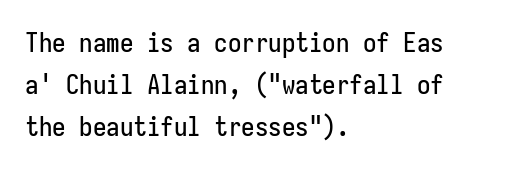
The image shows 27 px text type, upright; set left-aligned, normal line spacing (1.55x), normal letter spacing, not underlined.
